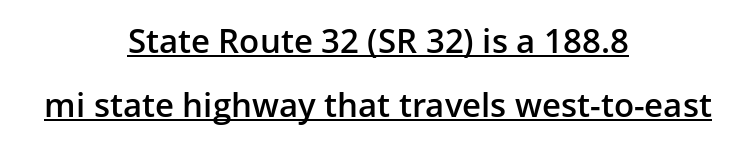
Q: Is the text bold? A: Semi-bold.
Q: Is the text italic (slanted)? A: No, it is upright.
Q: Is the typeface a serif or a sans-serif typeface? A: Sans-serif.
Q: Is the text underlined? A: Yes.
Q: How is the paragraph aligned? A: Centered.
Q: Is the spacing between letters normal or unusually wide? A: Normal.
Q: Is the spacing between lines tight, normal or loose? A: Loose.
Q: Width (condensed, normal, or wide)? A: Normal.
Q: Stroke contrast? A: Low.
Q: x-height? A: Medium.
Q: Monospaced? A: No.
